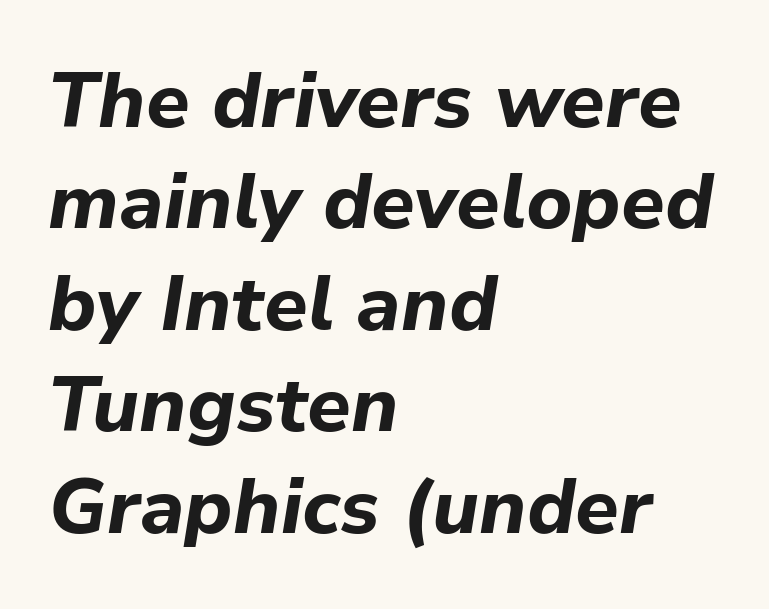
{"italic": "yes", "lean": "right", "slant_degrees": 9, "bold": "yes", "weight": "bold", "width": "normal", "stroke_contrast": "low", "x_height": "medium", "monospaced": "no", "underline": "no", "align": "left", "line_spacing": "normal", "line_spacing_ratio": 1.3, "letter_spacing": "normal", "letter_spacing_em": 0.0, "glyph_px": 78}
